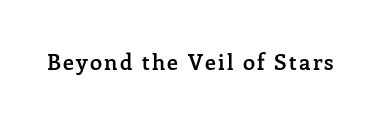
Ascenders rise straight up at ninety degrees. The specimen omits any rule beneath the text block's lines. Caption: semibold face, moderately heavy strokes.
